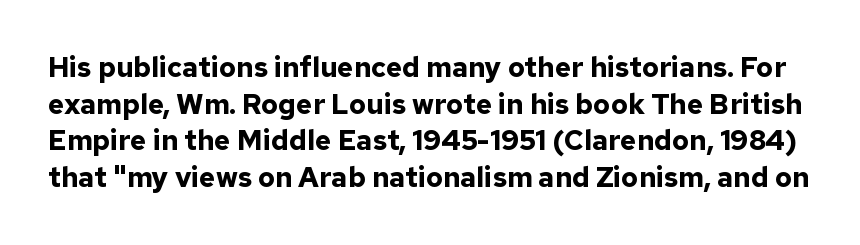
Q: Is the text bold? A: Yes.
Q: Is the text italic (slanted)? A: No, it is upright.
Q: Is the typeface a serif or a sans-serif typeface? A: Sans-serif.
Q: Is the text underlined? A: No.
Q: Is the spacing between letters normal or unusually wide? A: Normal.
Q: Is the spacing between lines tight, normal or loose? A: Normal.
Q: Width (condensed, normal, or wide)? A: Normal.
Q: Stroke contrast? A: Low.
Q: x-height? A: Medium.
Q: Monospaced? A: No.
